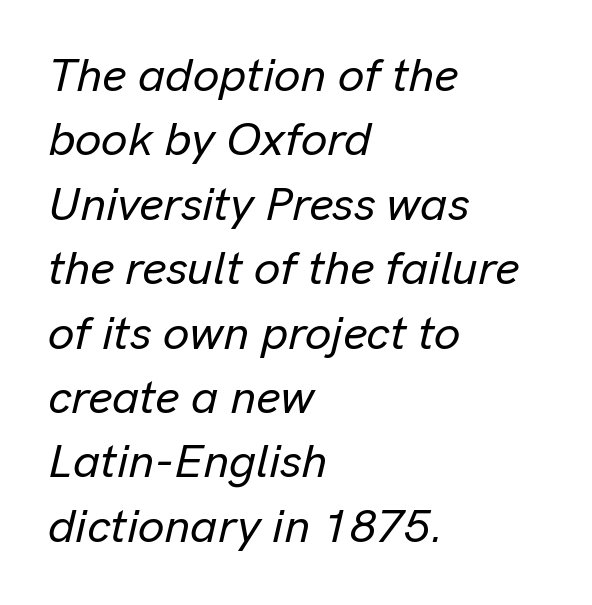
The rag falls on the right side of this text block. A typesetter would call this zero additional tracking. Summary of vertical rhythm: regular, with standard interline spacing. The rendering uses natural spacing where letterforms have individual widths. The whole block is typeset with a tilt. Descender tails drop into unmarked territory.
